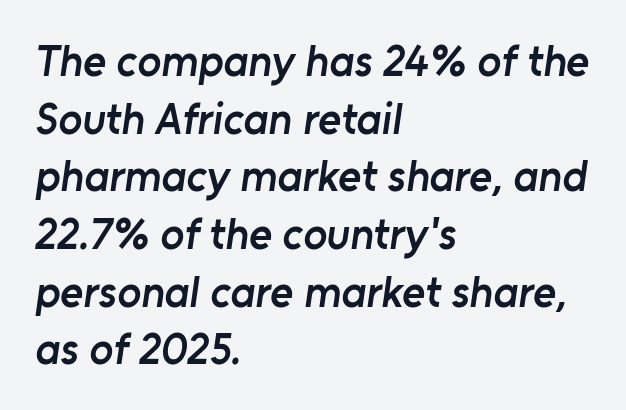
Each letter keeps its own natural width here, so spacing adapts to shape. Vertical spacing — default. In terms of weight, the rendering is demibold, just under bold. Caption: multi-line text, flush left, ragged right. Serif or sans? Sans — the stroke terminals are bare. Inter-character spacing is left at the font's built-in metrics.
